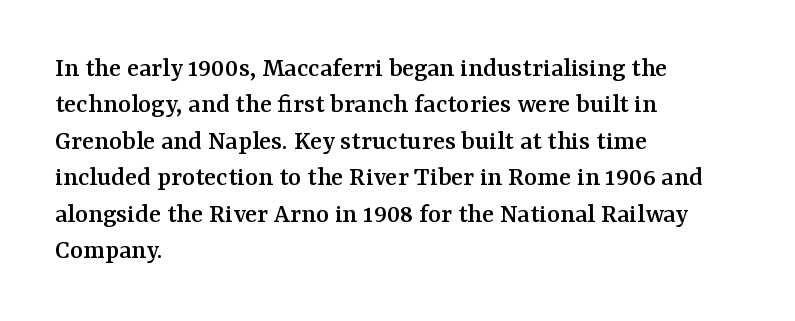
Q: Is the text italic (slanted)? A: No, it is upright.
Q: Is the typeface a serif or a sans-serif typeface? A: Serif.
Q: Is the text underlined? A: No.
Q: How is the paragraph aligned? A: Left-aligned.
Q: Is the spacing between letters normal or unusually wide? A: Normal.
Q: Is the spacing between lines tight, normal or loose? A: Normal.
Q: Width (condensed, normal, or wide)? A: Normal.
Q: Stroke contrast? A: Medium.
Q: x-height? A: Medium.
Q: Monospaced? A: No.
